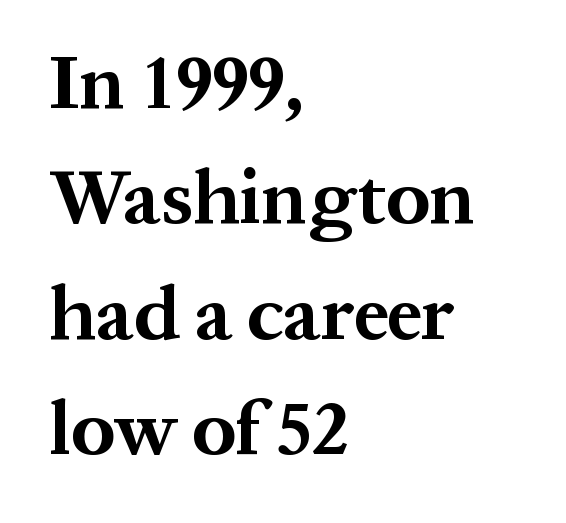
Q: Is the text bold? A: Yes.
Q: Is the text italic (slanted)? A: No, it is upright.
Q: Is the typeface a serif or a sans-serif typeface? A: Serif.
Q: Is the text underlined? A: No.
Q: How is the paragraph aligned? A: Left-aligned.
Q: Is the spacing between letters normal or unusually wide? A: Normal.
Q: Is the spacing between lines tight, normal or loose? A: Normal.
Q: Width (condensed, normal, or wide)? A: Normal.
Q: Stroke contrast? A: Medium.
Q: x-height? A: Medium.
Q: Monospaced? A: No.
